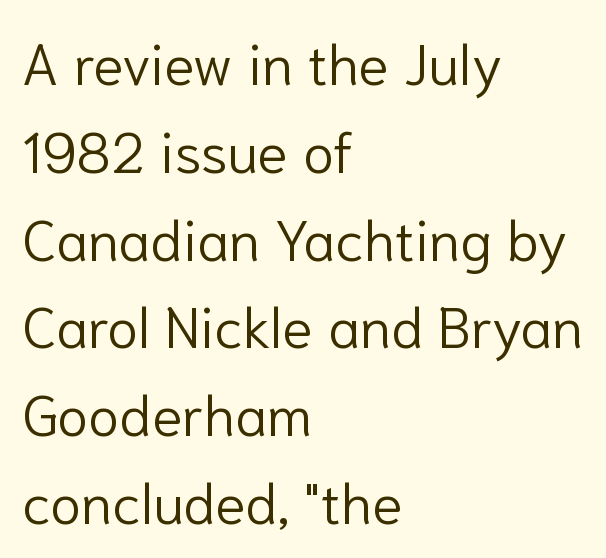
The image shows 57 px light sans-serif type, upright; set left-aligned, normal line spacing (1.54x), normal letter spacing, not underlined; low stroke contrast and a medium x-height.
